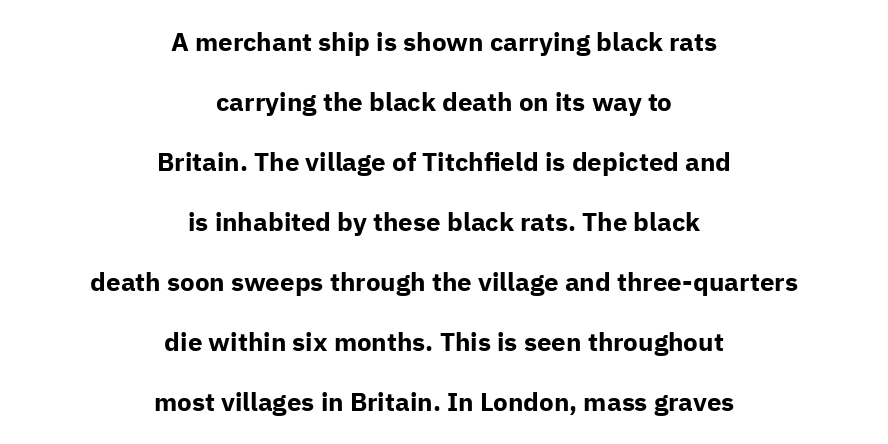
The image shows 26 px bold type, upright; set centered, loose line spacing (2.31x), normal letter spacing, not underlined.
